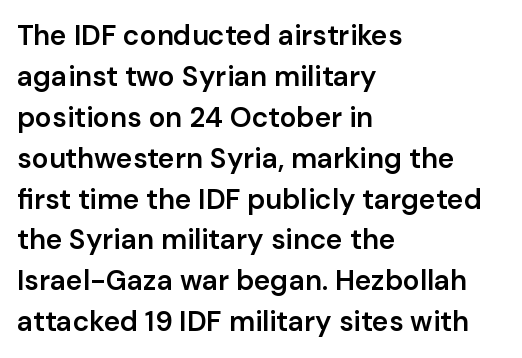
Q: Is the text bold? A: Semi-bold.
Q: Is the text italic (slanted)? A: No, it is upright.
Q: Is the typeface a serif or a sans-serif typeface? A: Sans-serif.
Q: Is the text underlined? A: No.
Q: How is the paragraph aligned? A: Left-aligned.
Q: Is the spacing between letters normal or unusually wide? A: Normal.
Q: Is the spacing between lines tight, normal or loose? A: Normal.
Q: Width (condensed, normal, or wide)? A: Normal.
Q: Stroke contrast? A: Low.
Q: x-height? A: Medium.
Q: Monospaced? A: No.
